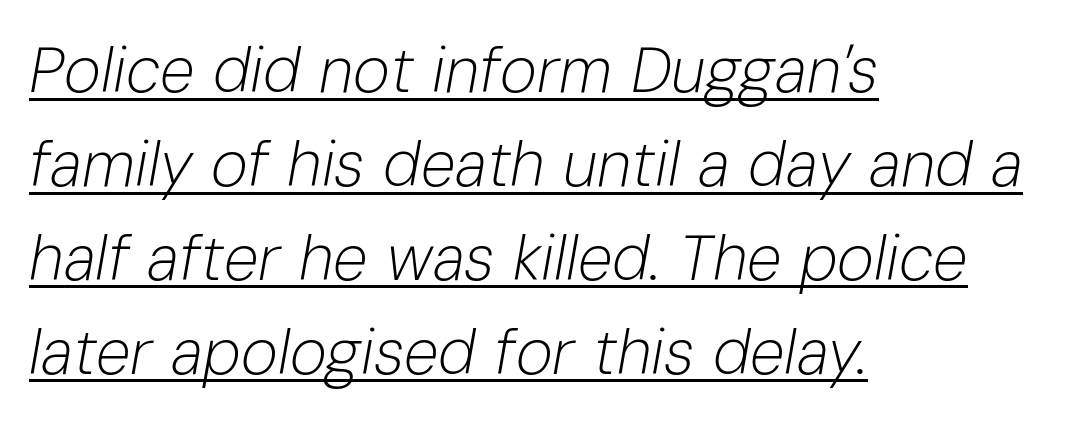
If you measured baseline to baseline, you'd find a middling distance. Tracking value appears to be zero — textbook default spacing. Letters have the restrained weight of plain body copy at most. Emphasis is given by a line drawn under the lettering. The typography opts for an oblique posture over an upright one. The compositor pushed each line to the left boundary.
